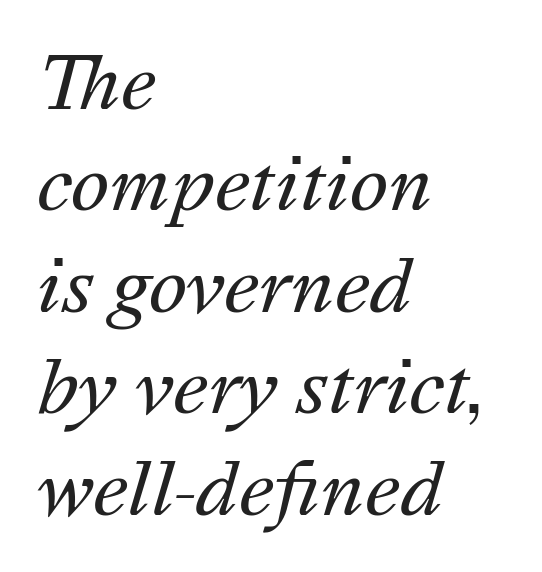
The image shows 73 px regular-weight type, italic (leaning right); set left-aligned, normal line spacing (1.39x), normal letter spacing, not underlined; medium stroke contrast and a medium x-height.
